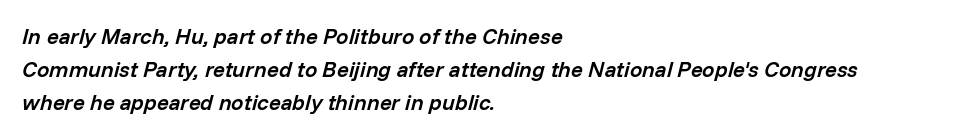
Q: Is the text bold? A: Semi-bold.
Q: Is the text italic (slanted)? A: Yes, it leans right by about 14 degrees.
Q: Is the text underlined? A: No.
Q: How is the paragraph aligned? A: Left-aligned.
Q: Is the spacing between letters normal or unusually wide? A: Normal.
Q: Is the spacing between lines tight, normal or loose? A: Normal.
